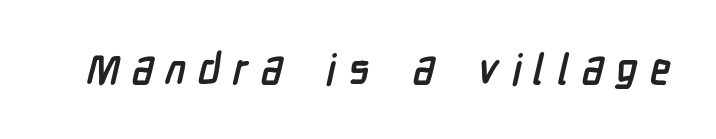
The passage shown has open, widely tracked lettering throughout. Varying glyph widths throughout — classic text-font behaviour. Weight: bold. To sum up the face: it is a sans, with no serifs.
